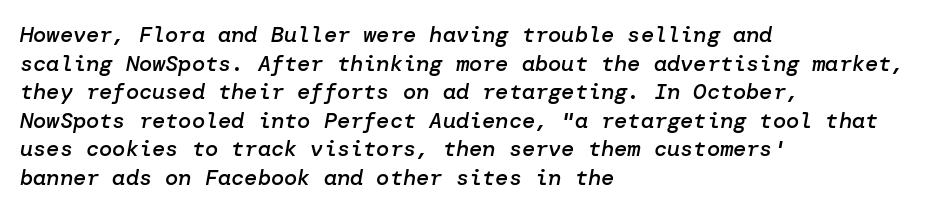
Q: Is the text bold? A: Semi-bold.
Q: Is the text italic (slanted)? A: Yes, it leans right by about 10 degrees.
Q: Is the text underlined? A: No.
Q: How is the paragraph aligned? A: Left-aligned.
Q: Is the spacing between letters normal or unusually wide? A: Normal.
Q: Is the spacing between lines tight, normal or loose? A: Normal.
